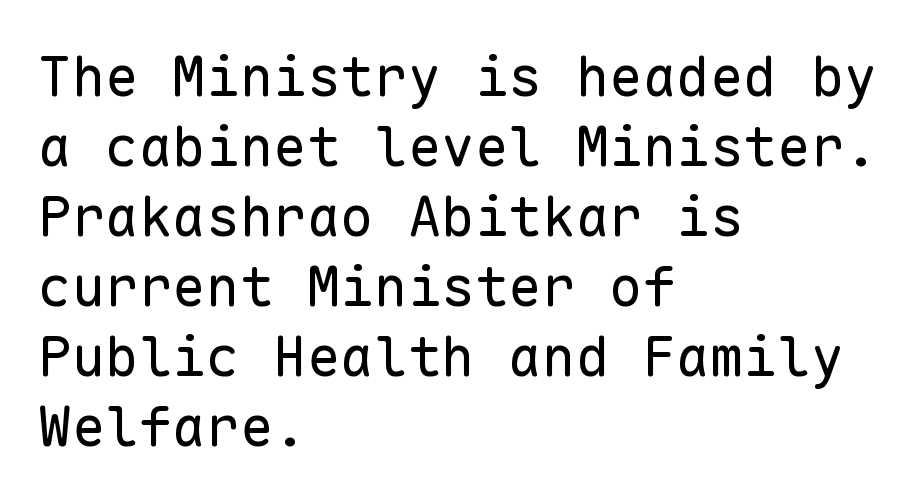
Casual observation: everything's shoved over to the left. Does the type have serifs? No, each stem ends abruptly. Stroke mass is kept to a normal reading level or below. Baseline-to-baseline distance is the conventional proportion of letter height. When letters stand straight like this, we call the style roman or upright. The rendering uses typewriter-style spacing with identical character cells.
